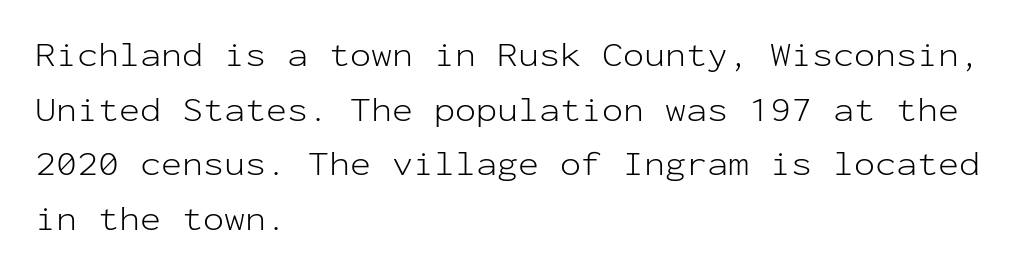
{"serif": "no", "italic": "no", "bold": "no", "weight": "light", "width": "normal", "stroke_contrast": "low", "x_height": "medium", "monospaced": "yes", "underline": "no", "align": "left", "line_spacing": "normal", "line_spacing_ratio": 1.56, "letter_spacing": "normal", "letter_spacing_em": 0.0, "glyph_px": 35}
